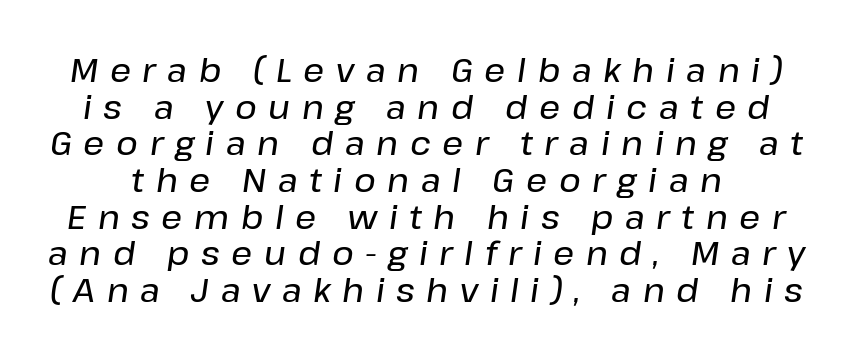
{"italic": "yes", "lean": "right", "slant_degrees": 8, "width": "normal", "stroke_contrast": "low", "x_height": "medium", "monospaced": "no", "underline": "no", "line_spacing": "tight", "line_spacing_ratio": 1.11, "letter_spacing": "wide", "letter_spacing_em": 0.35, "glyph_px": 33}
